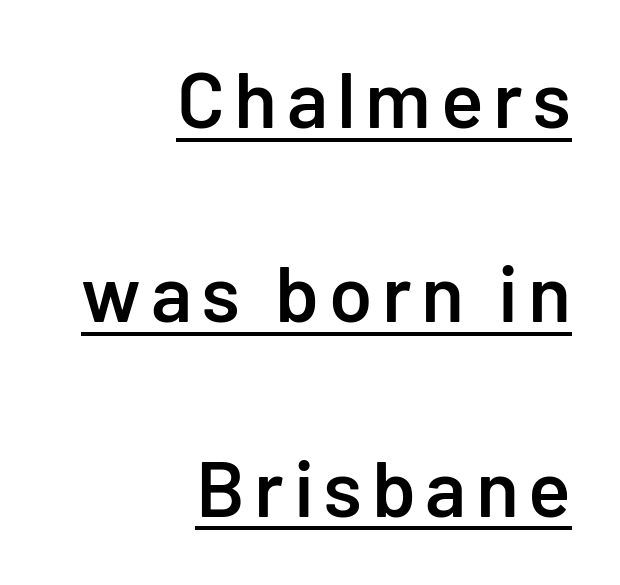
Q: Is the text bold? A: Semi-bold.
Q: Is the text italic (slanted)? A: No, it is upright.
Q: Is the typeface a serif or a sans-serif typeface? A: Sans-serif.
Q: Is the text underlined? A: Yes.
Q: How is the paragraph aligned? A: Right-aligned.
Q: Is the spacing between lines tight, normal or loose? A: Loose.
Q: Width (condensed, normal, or wide)? A: Normal.
Q: Stroke contrast? A: Low.
Q: x-height? A: Medium.
Q: Monospaced? A: No.
